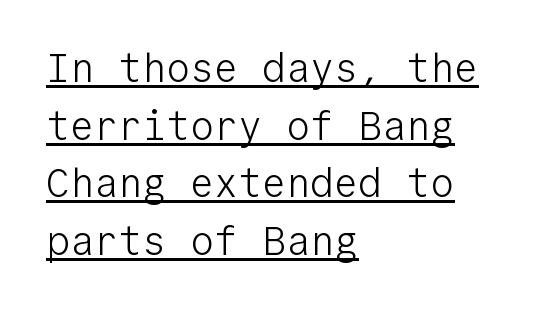
The image shows 40 px light sans-serif type, upright, monospaced; set left-aligned, normal line spacing (1.44x), normal letter spacing, underlined; low stroke contrast and a medium x-height.
